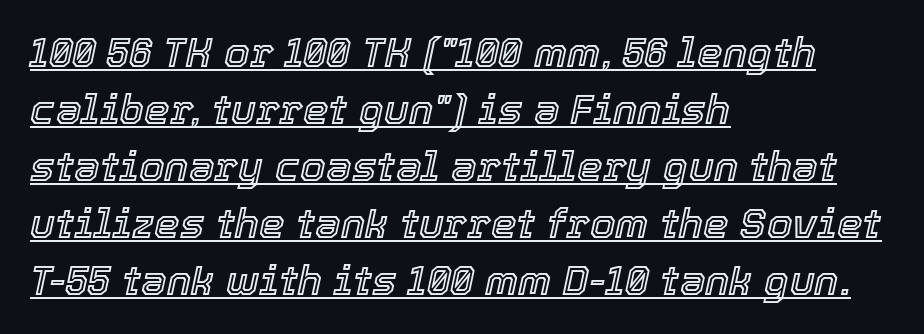
The image shows 41 px text type, italic (leaning right); set left-aligned, normal line spacing (1.39x), normal letter spacing, underlined; a medium x-height.
